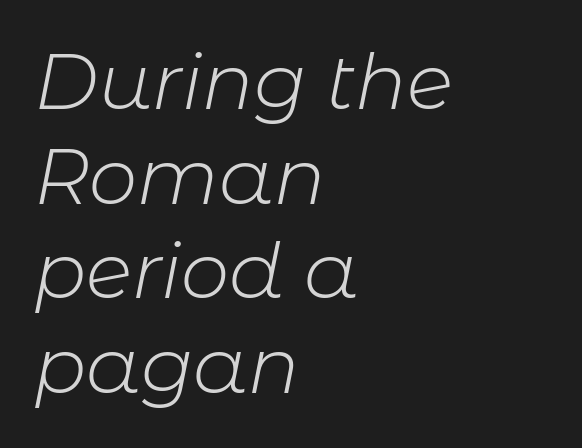
{"italic": "yes", "lean": "right", "slant_degrees": 11, "bold": "no", "weight": "light", "width": "normal", "stroke_contrast": "low", "x_height": "medium", "monospaced": "no", "underline": "no", "align": "left", "line_spacing_ratio": 1.23, "letter_spacing": "normal", "letter_spacing_em": 0.0, "glyph_px": 77}
